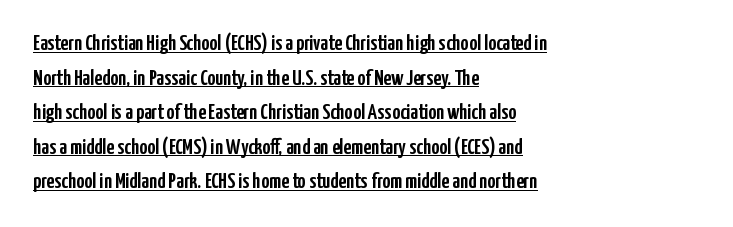
In designer terms, the underline attribute is active on this setting. The typesetter chose a ragged-right arrangement here. The passage shown stacks its lines at a standard gap. Between one letter and the next there's only the usual sliver of space. This sample uses an upright cut, with every glyph sitting square on the baseline.
